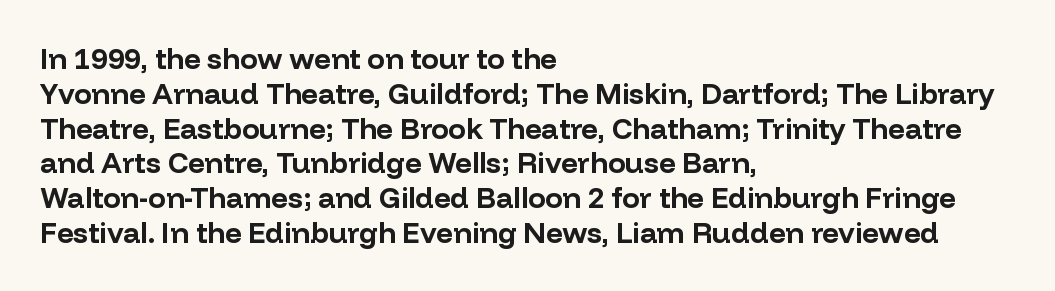
The image shows 29 px bold sans-serif type, upright; set left-aligned, line spacing 1.2x, normal letter spacing, not underlined; low stroke contrast and a medium x-height.
